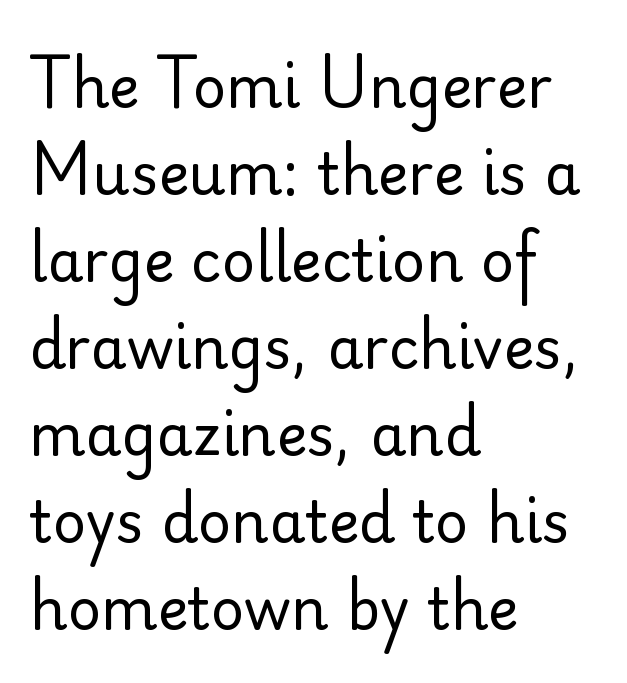
The image shows 58 px regular-weight sans-serif type, upright; set left-aligned, normal line spacing (1.5x), normal letter spacing, not underlined; low stroke contrast and a small x-height.
